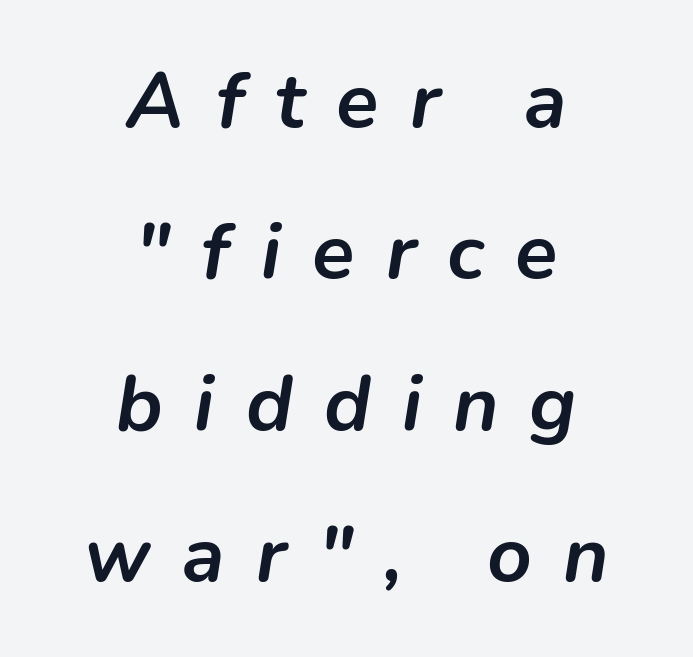
Spacing verdict: proportional, widths tailored to each character. The letterforms stand isolated, each surrounded by extra space. These lines stand farther apart than default settings would place them. Strong, thick strokes mark this as bold type.
